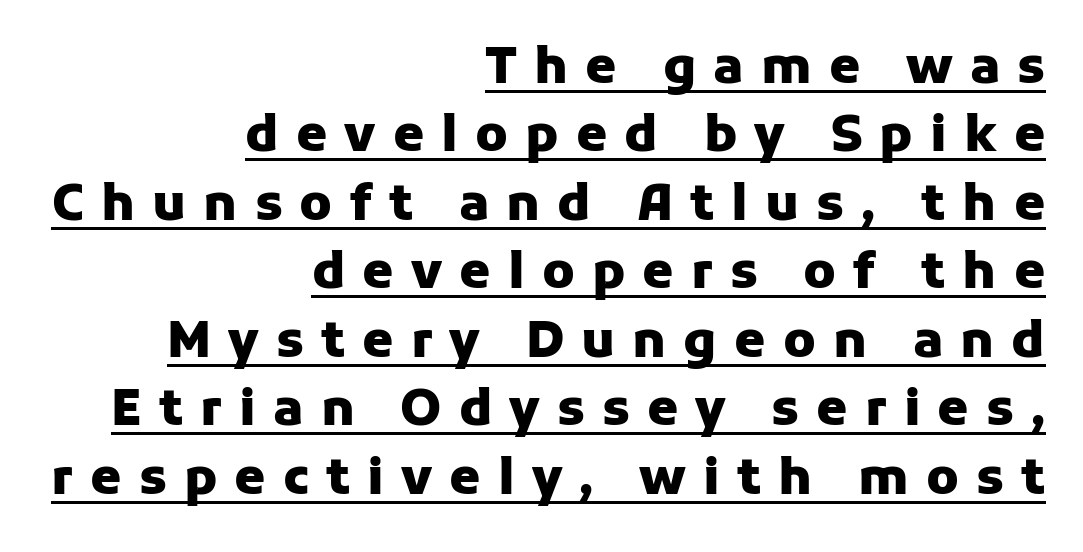
Q: Is the text bold? A: Yes.
Q: Is the text italic (slanted)? A: No, it is upright.
Q: Is the typeface a serif or a sans-serif typeface? A: Sans-serif.
Q: Is the text underlined? A: Yes.
Q: How is the paragraph aligned? A: Right-aligned.
Q: Is the spacing between letters normal or unusually wide? A: Unusually wide.
Q: Is the spacing between lines tight, normal or loose? A: Normal.
Q: Width (condensed, normal, or wide)? A: Normal.
Q: Stroke contrast? A: Low.
Q: x-height? A: Medium.
Q: Monospaced? A: No.
